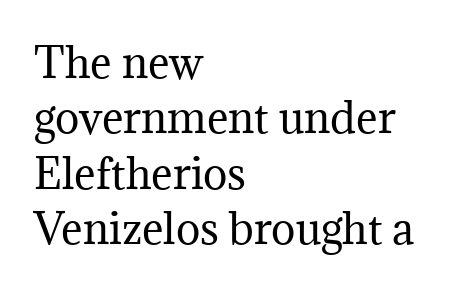
Q: Is the text bold? A: No.
Q: Is the text italic (slanted)? A: No, it is upright.
Q: Is the typeface a serif or a sans-serif typeface? A: Serif.
Q: Is the text underlined? A: No.
Q: How is the paragraph aligned? A: Left-aligned.
Q: Is the spacing between letters normal or unusually wide? A: Normal.
Q: Is the spacing between lines tight, normal or loose? A: Normal.
Q: Width (condensed, normal, or wide)? A: Normal.
Q: Stroke contrast? A: Medium.
Q: x-height? A: Medium.
Q: Monospaced? A: No.
